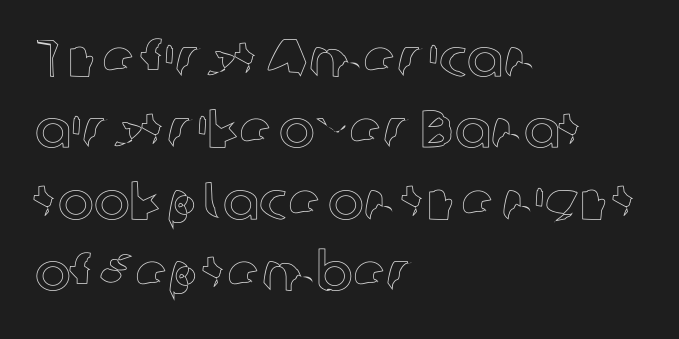
{"italic": "no", "width": "normal", "x_height": "medium", "monospaced": "no", "underline": "no", "align": "left", "line_spacing": "normal", "line_spacing_ratio": 1.32, "letter_spacing": "normal", "letter_spacing_em": 0.0, "glyph_px": 54}
